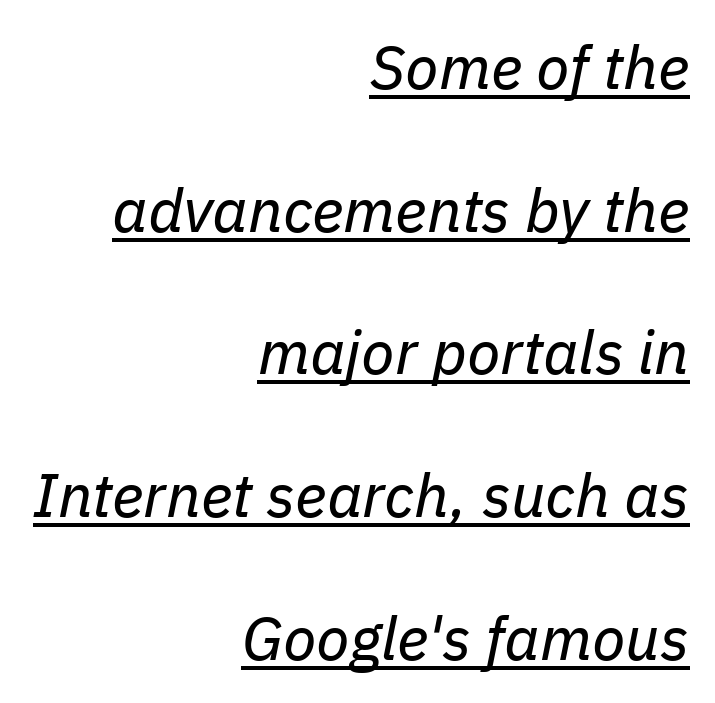
Q: Is the text bold? A: No.
Q: Is the text italic (slanted)? A: Yes, it leans right by about 11 degrees.
Q: Is the text underlined? A: Yes.
Q: How is the paragraph aligned? A: Right-aligned.
Q: Is the spacing between letters normal or unusually wide? A: Normal.
Q: Is the spacing between lines tight, normal or loose? A: Loose.
Q: Width (condensed, normal, or wide)? A: Normal.
Q: Stroke contrast? A: Low.
Q: x-height? A: Medium.
Q: Monospaced? A: No.
